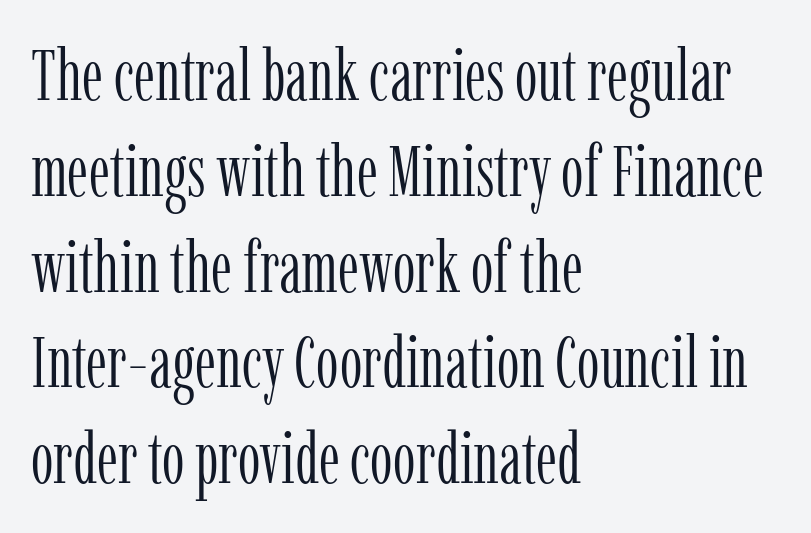
Q: Is the text bold? A: No.
Q: Is the text italic (slanted)? A: No, it is upright.
Q: Is the typeface a serif or a sans-serif typeface? A: Serif.
Q: Is the text underlined? A: No.
Q: How is the paragraph aligned? A: Left-aligned.
Q: Is the spacing between letters normal or unusually wide? A: Normal.
Q: Is the spacing between lines tight, normal or loose? A: Normal.
Q: Width (condensed, normal, or wide)? A: Condensed.
Q: Stroke contrast? A: Low.
Q: x-height? A: Medium.
Q: Monospaced? A: No.
